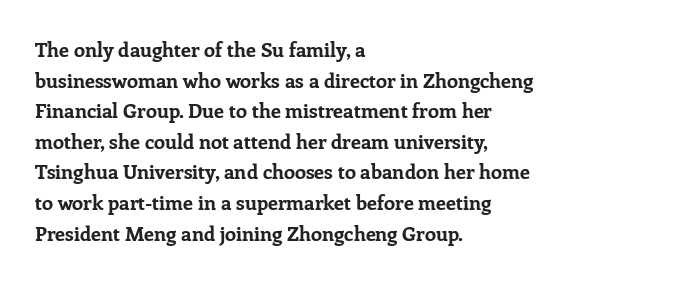
The image shows 20 px bold type, upright; set left-aligned, normal line spacing (1.53x), normal letter spacing, not underlined.
